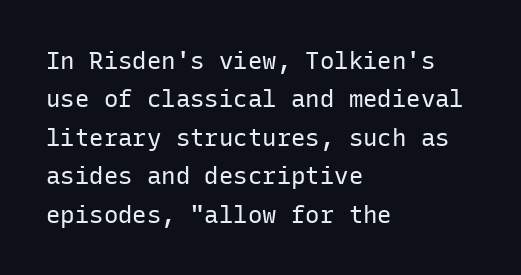
{"italic": "no", "bold": "no", "underline": "no", "align": "left", "line_spacing": "normal", "line_spacing_ratio": 1.6, "letter_spacing": "normal", "letter_spacing_em": 0.0, "glyph_px": 24}
